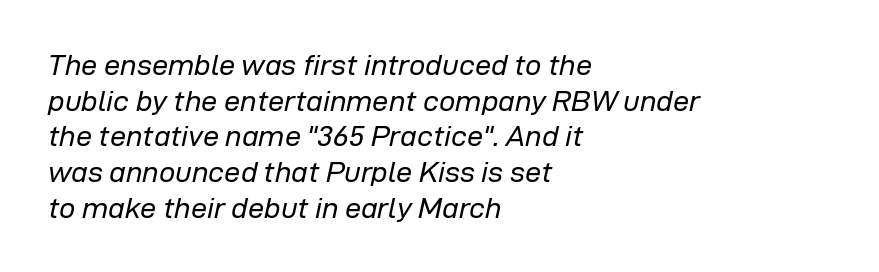
Q: Is the text bold? A: No.
Q: Is the text italic (slanted)? A: Yes, it leans right by about 12 degrees.
Q: Is the text underlined? A: No.
Q: How is the paragraph aligned? A: Left-aligned.
Q: Is the spacing between letters normal or unusually wide? A: Normal.
Q: Width (condensed, normal, or wide)? A: Normal.
Q: Stroke contrast? A: Low.
Q: x-height? A: Medium.
Q: Monospaced? A: No.
